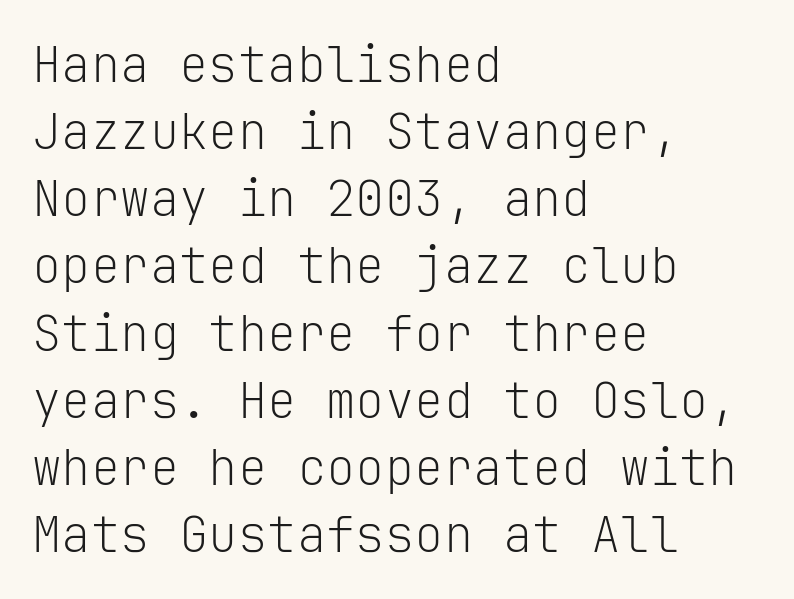
{"serif": "no", "italic": "no", "bold": "no", "weight": "light", "width": "normal", "stroke_contrast": "low", "x_height": "medium", "monospaced": "yes", "underline": "no", "align": "left", "line_spacing": "normal", "line_spacing_ratio": 1.37, "letter_spacing": "normal", "letter_spacing_em": 0.0, "glyph_px": 49}
